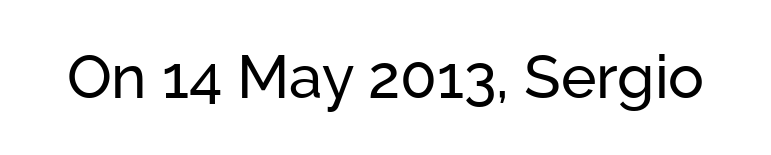
Q: Is the text italic (slanted)? A: No, it is upright.
Q: Is the typeface a serif or a sans-serif typeface? A: Sans-serif.
Q: Is the text underlined? A: No.
Q: Is the spacing between letters normal or unusually wide? A: Normal.
Q: Width (condensed, normal, or wide)? A: Normal.
Q: Stroke contrast? A: Low.
Q: x-height? A: Medium.
Q: Monospaced? A: No.
